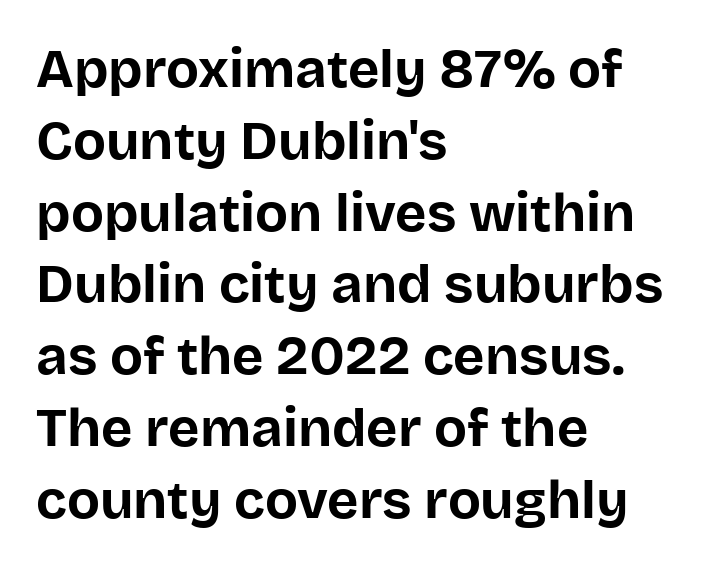
The passage shown is typed in a proportional face where columns would drift. Each word holds together tightly as a unit, with standard inter-letter gaps. Descenders are the only things crossing below the line. Look at the stroke-to-counter ratio: heavy, a bold.
